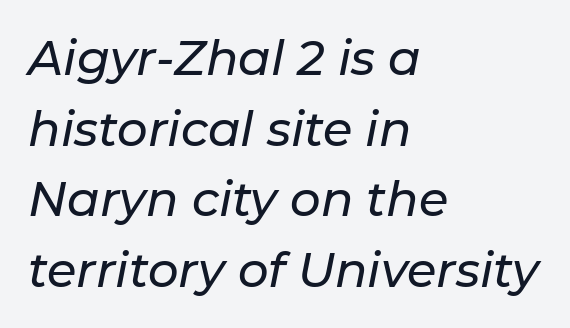
Do the characters align in a grid? No, the font is proportional. Teacher's note: observe the even left margin — that is flush-left alignment. Is there much room between lines? A standard amount, neither cramped nor airy. Does the lettering tilt? It does — this is italic. A typesetter would call this zero additional tracking.
